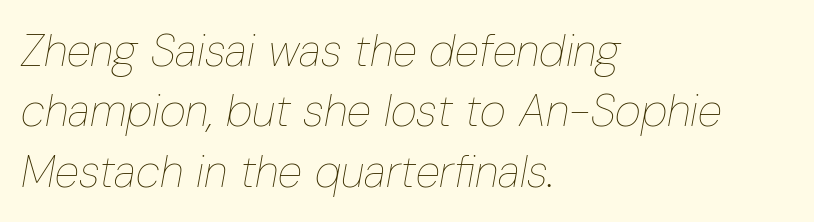
Only glyphs here, with clear space below each row. Whoever set this chose a conventional vertical rhythm. The setting favours the left margin, as ordinary paragraphs usually do. Short note: letters normally spaced. Each letter keeps its own natural width here, so spacing adapts to shape. Quick note: italic.
